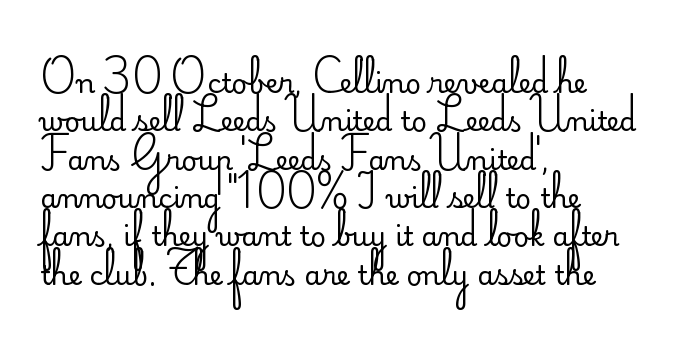
{"italic": "no", "bold": "no", "underline": "no", "align": "left", "line_spacing": "normal", "line_spacing_ratio": 1.42, "letter_spacing": "normal", "letter_spacing_em": 0.0, "glyph_px": 27}
